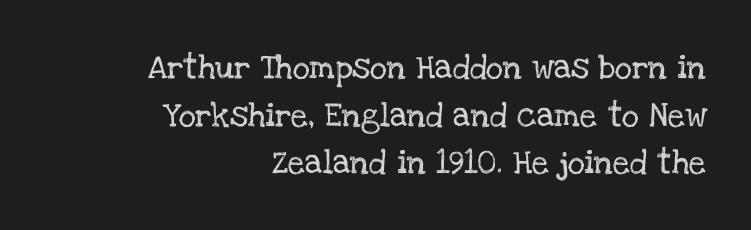
Q: Is the text italic (slanted)? A: No, it is upright.
Q: Is the text underlined? A: No.
Q: How is the paragraph aligned? A: Right-aligned.
Q: Is the spacing between letters normal or unusually wide? A: Normal.
Q: Is the spacing between lines tight, normal or loose? A: Loose.
